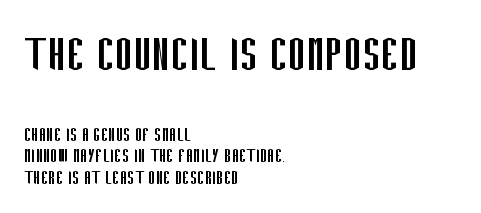
Q: Is the text bold? A: No.
Q: Is the text italic (slanted)? A: No, it is upright.
Q: Is the typeface a serif or a sans-serif typeface? A: Sans-serif.
Q: Is the text underlined? A: No.
Q: How is the paragraph aligned? A: Left-aligned.
Q: Is the spacing between letters normal or unusually wide? A: Normal.
Q: Is the spacing between lines tight, normal or loose? A: Tight.
Q: Which block of text is set in a larger size, the first (top) or the second (bottom)? A: The first (top) one.
Q: Width (condensed, normal, or wide)? A: Condensed.
Q: Stroke contrast? A: Low.
Q: x-height? A: Large.
Q: Monospaced? A: No.
